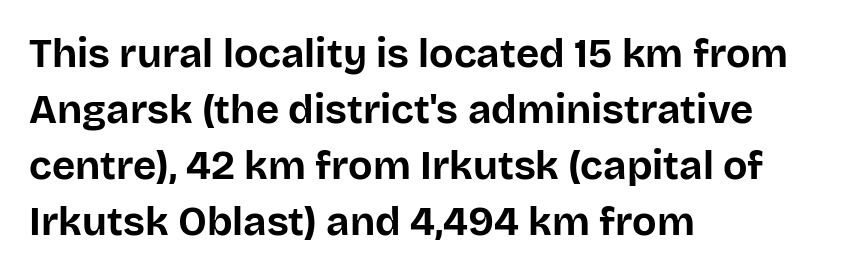
{"serif": "no", "italic": "no", "bold": "yes", "weight": "bold", "width": "normal", "stroke_contrast": "low", "x_height": "large", "monospaced": "no", "underline": "no", "align": "left", "line_spacing": "normal", "line_spacing_ratio": 1.4, "letter_spacing": "normal", "letter_spacing_em": 0.0, "glyph_px": 40}
